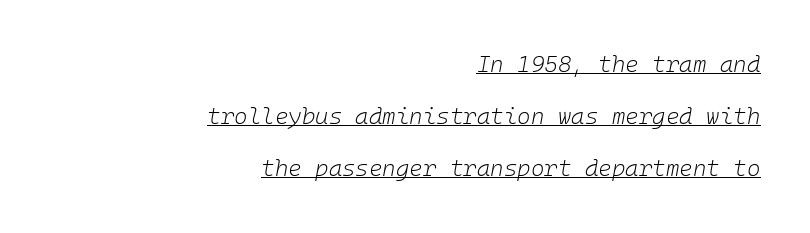
Alignment: flush right. Each line of the rendering has a horizontal stroke beneath the glyphs. The gaps between neighbouring characters are ordinary and unremarkable. Line spacing here is loose.
